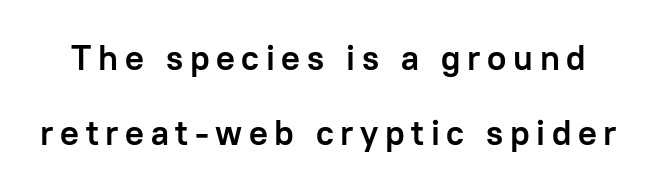
{"serif": "no", "italic": "no", "bold": "yes", "weight": "semibold", "width": "normal", "stroke_contrast": "low", "x_height": "medium", "monospaced": "no", "underline": "no", "line_spacing": "loose", "line_spacing_ratio": 2.13, "glyph_px": 35}
